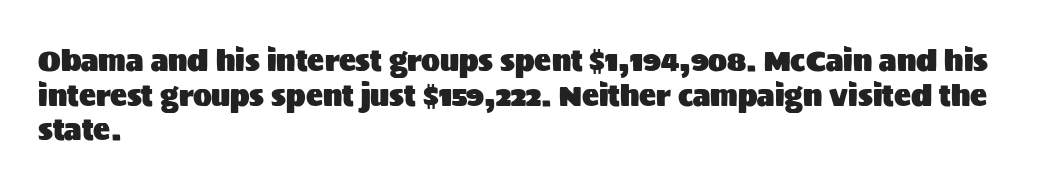
{"serif": "no", "italic": "no", "width": "normal", "stroke_contrast": "medium", "x_height": "large", "monospaced": "no", "underline": "no", "align": "left", "line_spacing_ratio": 1.24, "letter_spacing": "normal", "letter_spacing_em": 0.0, "glyph_px": 28}
